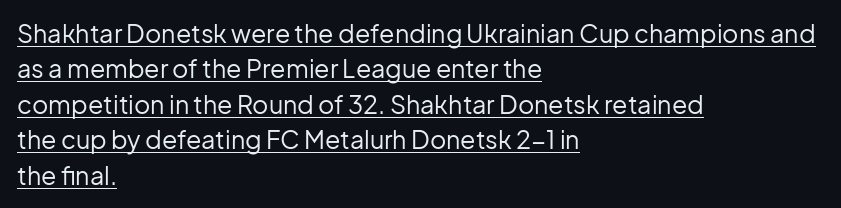
The image shows 25 px text type, upright; set left-aligned, normal line spacing (1.42x), normal letter spacing, underlined.
